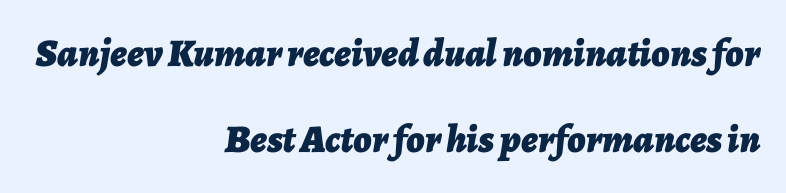
Q: Is the text bold? A: Yes.
Q: Is the text italic (slanted)? A: Yes, it leans right by about 7 degrees.
Q: Is the text underlined? A: No.
Q: How is the paragraph aligned? A: Right-aligned.
Q: Is the spacing between letters normal or unusually wide? A: Normal.
Q: Is the spacing between lines tight, normal or loose? A: Loose.
Q: Width (condensed, normal, or wide)? A: Normal.
Q: Stroke contrast? A: Low.
Q: x-height? A: Medium.
Q: Monospaced? A: No.
